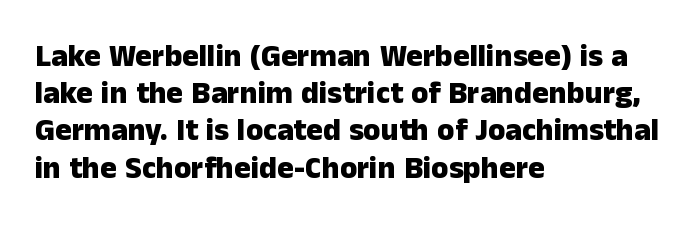
The image shows 31 px heavy sans-serif type, upright; set left-aligned, line spacing 1.2x, normal letter spacing, not underlined; low stroke contrast and a medium x-height.
